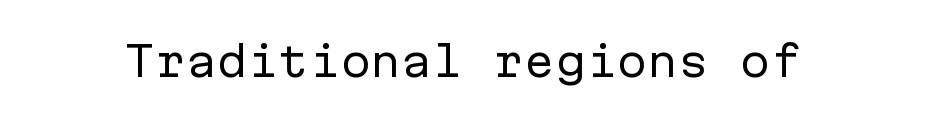
Q: Is the text bold? A: No.
Q: Is the text italic (slanted)? A: No, it is upright.
Q: Is the typeface a serif or a sans-serif typeface? A: Sans-serif.
Q: Is the text underlined? A: No.
Q: Is the spacing between letters normal or unusually wide? A: Normal.
Q: Width (condensed, normal, or wide)? A: Normal.
Q: Stroke contrast? A: Low.
Q: x-height? A: Medium.
Q: Monospaced? A: Yes.
